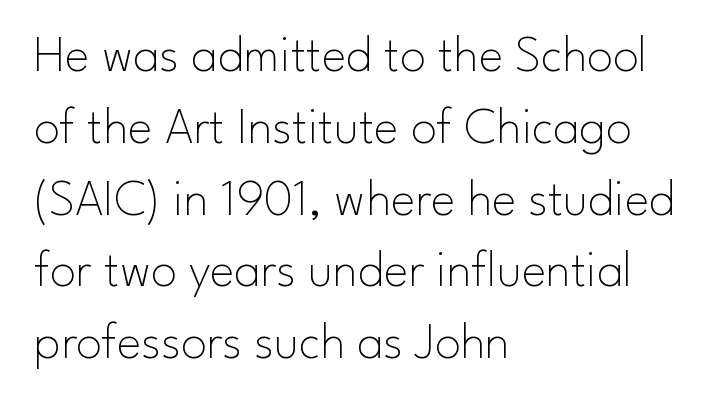
Nothing unusual about the tracking: characters are spaced as the font intends. The lettering stays uniformly vertical, giving the passage a roman look. The passage shown is not underscored anywhere. Caption: face not bold, strokes unweighted. Compared with typical paragraphs, the rows here are spaced about the same. The lines are quadded left.
